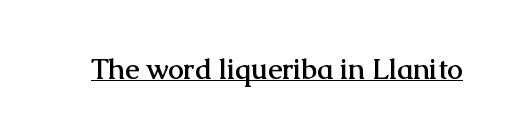
The image shows 28 px semibold serif type, upright; set normal letter spacing, underlined; medium stroke contrast and a medium x-height.
